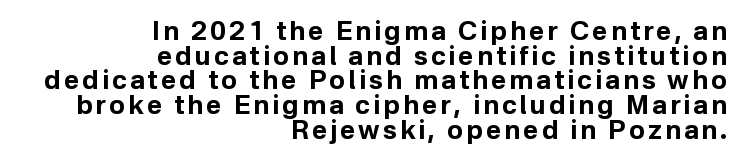
Q: Is the text bold? A: Yes.
Q: Is the text italic (slanted)? A: No, it is upright.
Q: Is the text underlined? A: No.
Q: How is the paragraph aligned? A: Right-aligned.
Q: Is the spacing between lines tight, normal or loose? A: Tight.
